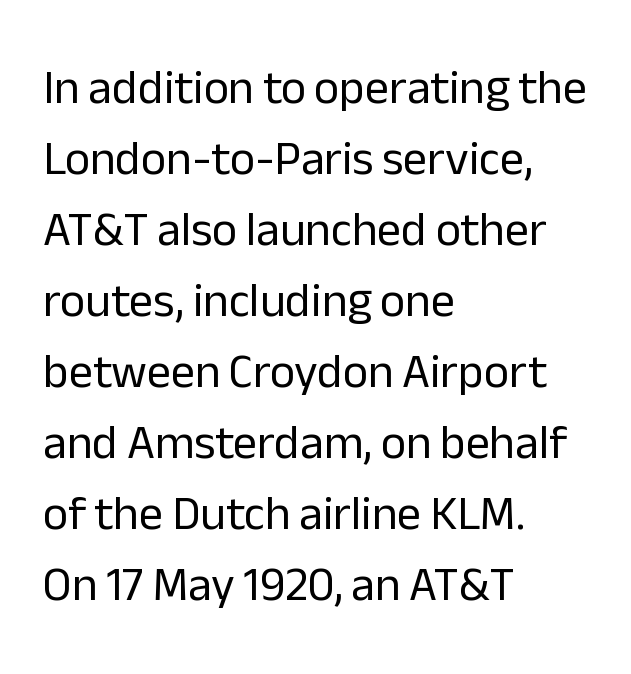
Q: Is the text bold? A: No.
Q: Is the text italic (slanted)? A: No, it is upright.
Q: Is the typeface a serif or a sans-serif typeface? A: Sans-serif.
Q: Is the text underlined? A: No.
Q: How is the paragraph aligned? A: Left-aligned.
Q: Is the spacing between letters normal or unusually wide? A: Normal.
Q: Is the spacing between lines tight, normal or loose? A: Normal.
Q: Width (condensed, normal, or wide)? A: Normal.
Q: Stroke contrast? A: Low.
Q: x-height? A: Medium.
Q: Monospaced? A: No.
